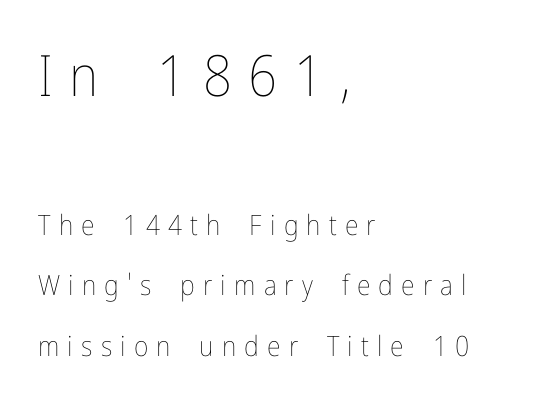
Q: Is the text bold? A: No.
Q: Is the text italic (slanted)? A: No, it is upright.
Q: Is the text underlined? A: No.
Q: How is the paragraph aligned? A: Left-aligned.
Q: Is the spacing between letters normal or unusually wide? A: Unusually wide.
Q: Is the spacing between lines tight, normal or loose? A: Loose.
Q: Which block of text is set in a larger size, the first (top) or the second (bottom)? A: The first (top) one.
Q: Width (condensed, normal, or wide)? A: Condensed.
Q: Stroke contrast? A: Low.
Q: x-height? A: Medium.
Q: Monospaced? A: No.
